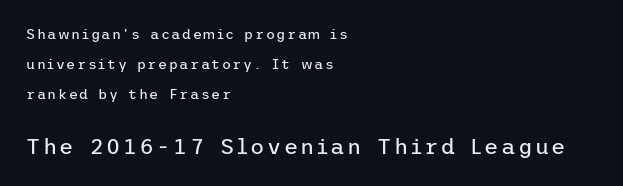
Q: Is the text bold? A: No.
Q: Is the text italic (slanted)? A: No, it is upright.
Q: Is the text underlined? A: No.
Q: How is the paragraph aligned? A: Left-aligned.
Q: Is the spacing between lines tight, normal or loose? A: Loose.
Q: Which block of text is set in a larger size, the first (top) or the second (bottom)? A: The second (bottom) one.
